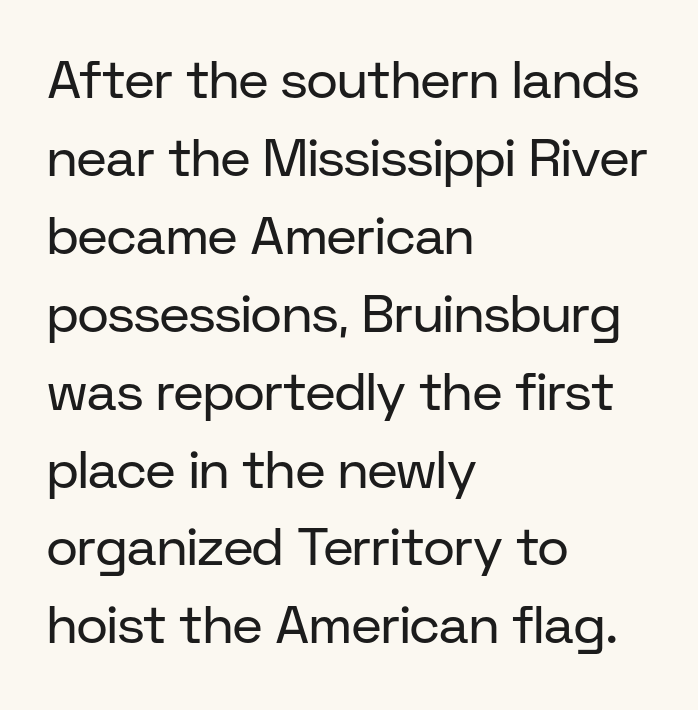
Q: Is the text bold? A: No.
Q: Is the text italic (slanted)? A: No, it is upright.
Q: Is the typeface a serif or a sans-serif typeface? A: Sans-serif.
Q: Is the text underlined? A: No.
Q: How is the paragraph aligned? A: Left-aligned.
Q: Is the spacing between letters normal or unusually wide? A: Normal.
Q: Is the spacing between lines tight, normal or loose? A: Normal.
Q: Width (condensed, normal, or wide)? A: Normal.
Q: Stroke contrast? A: Low.
Q: x-height? A: Medium.
Q: Monospaced? A: No.
